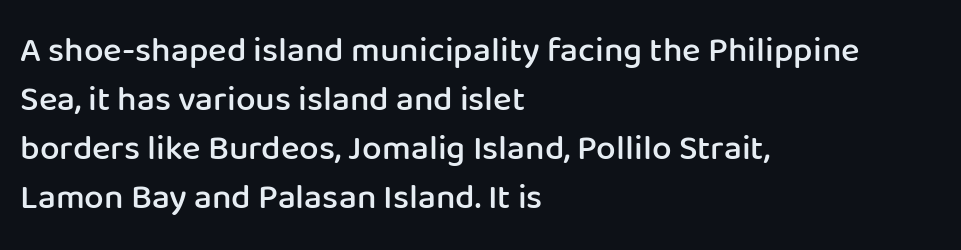
The image shows 35 px semibold sans-serif type, upright; set left-aligned, normal line spacing (1.4x), normal letter spacing, not underlined; low stroke contrast and a medium x-height.
